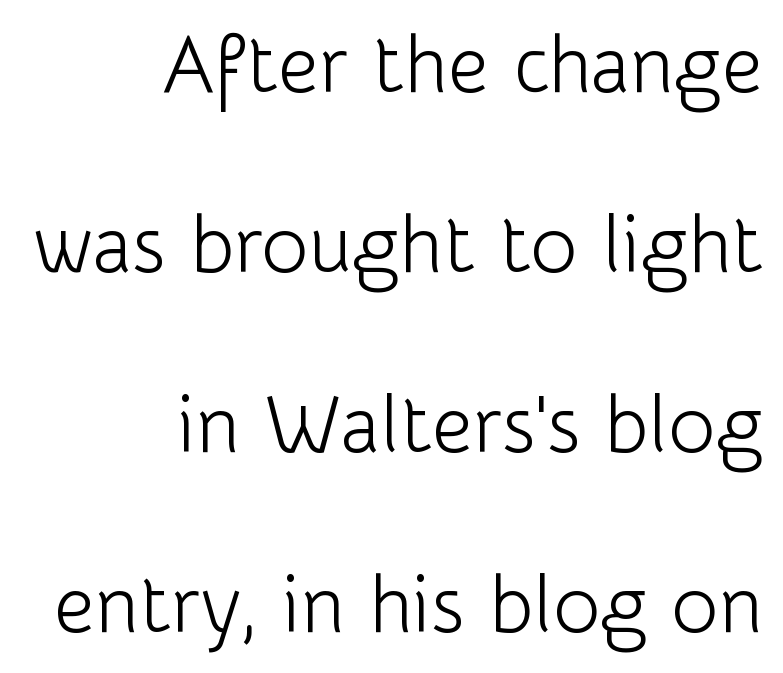
Q: Is the text bold? A: No.
Q: Is the text italic (slanted)? A: No, it is upright.
Q: Is the typeface a serif or a sans-serif typeface? A: Sans-serif.
Q: Is the text underlined? A: No.
Q: How is the paragraph aligned? A: Right-aligned.
Q: Is the spacing between letters normal or unusually wide? A: Normal.
Q: Is the spacing between lines tight, normal or loose? A: Loose.
Q: Width (condensed, normal, or wide)? A: Normal.
Q: Stroke contrast? A: Low.
Q: x-height? A: Medium.
Q: Monospaced? A: No.
